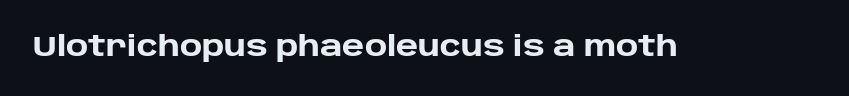
Q: Is the text bold? A: Yes.
Q: Is the text italic (slanted)? A: No, it is upright.
Q: Is the typeface a serif or a sans-serif typeface? A: Sans-serif.
Q: Is the text underlined? A: No.
Q: Is the spacing between letters normal or unusually wide? A: Normal.
Q: Width (condensed, normal, or wide)? A: Normal.
Q: Stroke contrast? A: Low.
Q: x-height? A: Large.
Q: Monospaced? A: No.
